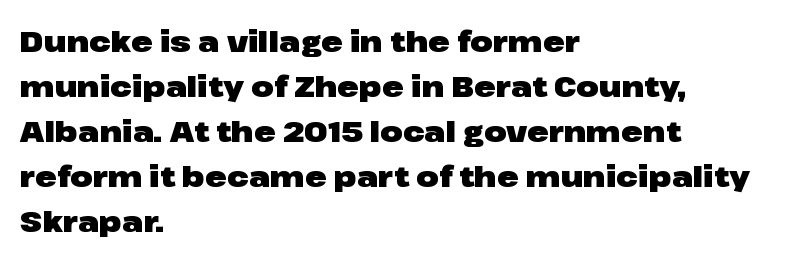
Q: Is the text bold? A: Yes.
Q: Is the text italic (slanted)? A: No, it is upright.
Q: Is the typeface a serif or a sans-serif typeface? A: Sans-serif.
Q: Is the text underlined? A: No.
Q: How is the paragraph aligned? A: Left-aligned.
Q: Is the spacing between letters normal or unusually wide? A: Normal.
Q: Is the spacing between lines tight, normal or loose? A: Normal.
Q: Width (condensed, normal, or wide)? A: Wide.
Q: Stroke contrast? A: Low.
Q: x-height? A: Medium.
Q: Monospaced? A: No.
